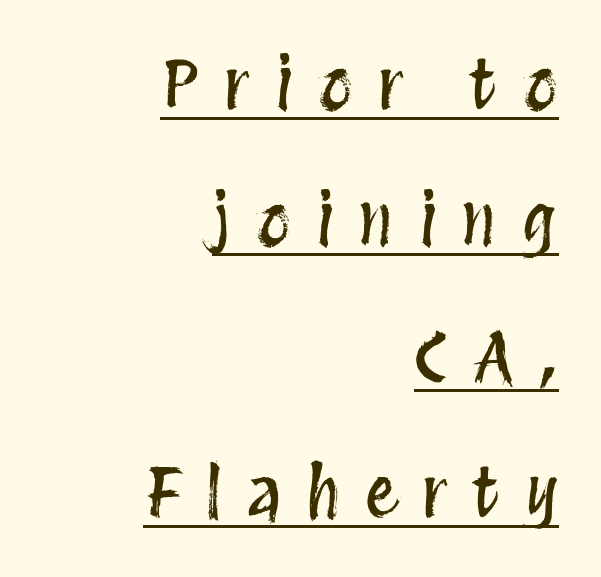
{"italic": "no", "width": "condensed", "stroke_contrast": "medium", "x_height": "large", "monospaced": "no", "underline": "yes", "align": "right", "line_spacing": "loose", "line_spacing_ratio": 2.0, "letter_spacing": "wide", "letter_spacing_em": 0.36, "glyph_px": 68}
